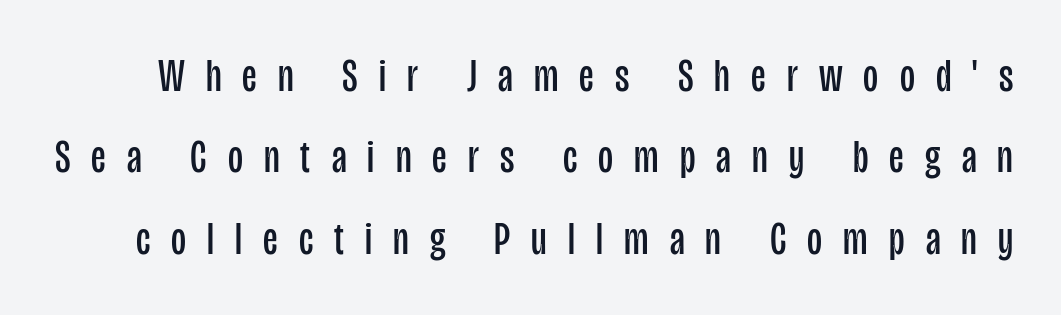
The letters stand upright; this is a roman face. Do the characters align in a grid? No, the font is proportional. The typeface chosen for these lines omits serifs. The type is letterspaced generously, with wide tracking. The typesetting does not lean heavy: it is not bold.
